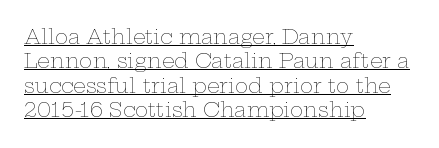
Students, note that the glyphs here touch the page at normal intervals. The setting favours the left margin, as ordinary paragraphs usually do. The characters are drawn with everyday or finer stroke widths. The rendering uses the underline text-decoration. Rendered with straight, roman letterforms.
